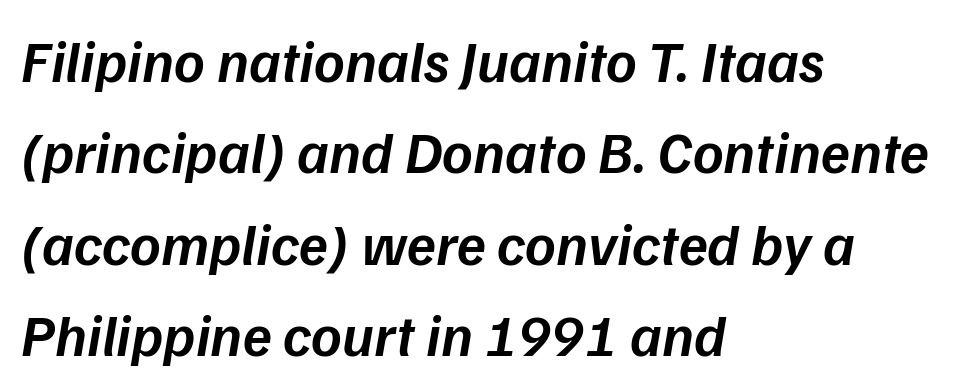
The image shows 59 px semibold type, italic (leaning right); set left-aligned, normal line spacing (1.55x), normal letter spacing, not underlined; low stroke contrast and a medium x-height.
